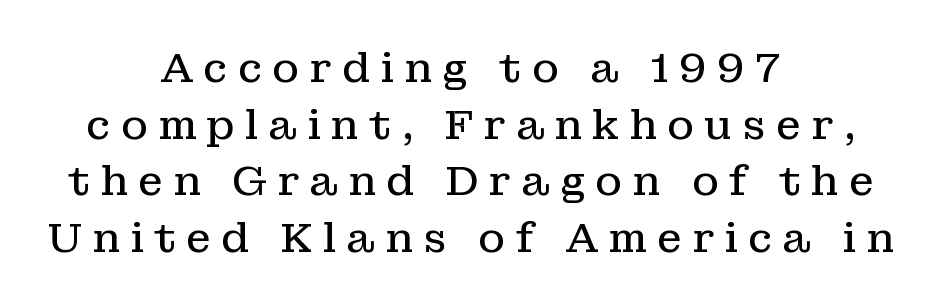
{"serif": "yes", "italic": "no", "bold": "no", "weight": "regular", "width": "normal", "stroke_contrast": "low", "x_height": "medium", "monospaced": "no", "underline": "no", "align": "center", "line_spacing": "normal", "line_spacing_ratio": 1.38, "letter_spacing": "wide", "letter_spacing_em": 0.24, "glyph_px": 41}
